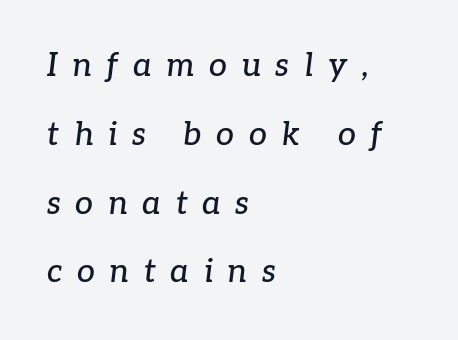
The face used here is seriffed, in the tradition of book romans. Short and long lines alike share a common starting point at left. One glance says open: line gaps are wider than usual. Someone cranked the tracking dial way up on this one. Just letters on the line, the space beneath them empty. You could not count columns in this text — the font is proportionally spaced.
